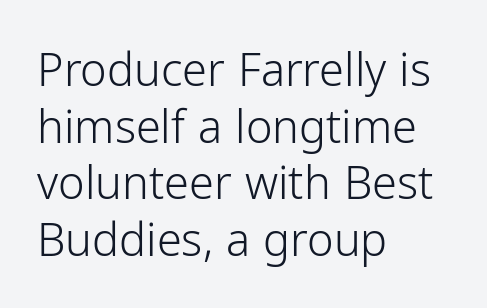
Vertically, the passage feels balanced, rows spaced as you'd expect. Font category for this specimen: sans-serif. In terms of posture, this sample is upright. Nothing heavy about these letters — not bold at all. Here the designer chose a conventional face with non-uniform glyph widths.
